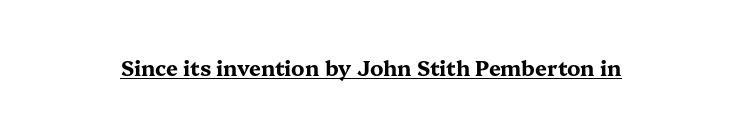
{"italic": "no", "bold": "yes", "underline": "yes", "letter_spacing": "normal", "letter_spacing_em": 0.0, "glyph_px": 21}
